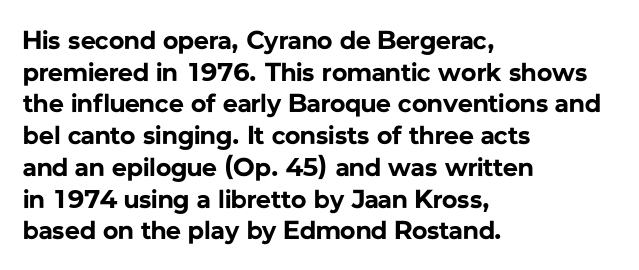
Q: Is the text bold? A: Yes.
Q: Is the text italic (slanted)? A: No, it is upright.
Q: Is the text underlined? A: No.
Q: How is the paragraph aligned? A: Left-aligned.
Q: Is the spacing between letters normal or unusually wide? A: Normal.
